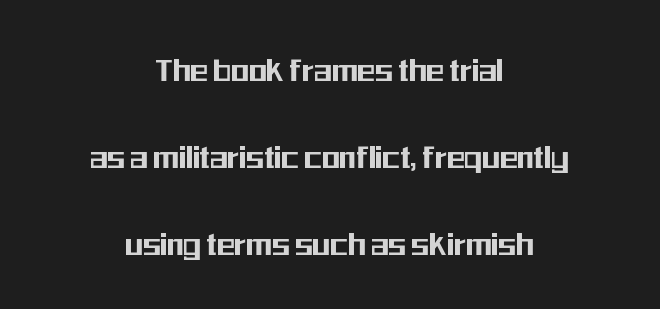
The type sits square on the baseline with zero lean. The letters carry no serifs — their stems end cleanly without finishing strokes. Think of a printed novel: that variable character pitch is what you see here. Glance below the letters and you will spot only blank space. The typesetter chose a symmetrical, centered arrangement here. Honestly, the rows look like they've been pulled way apart.
